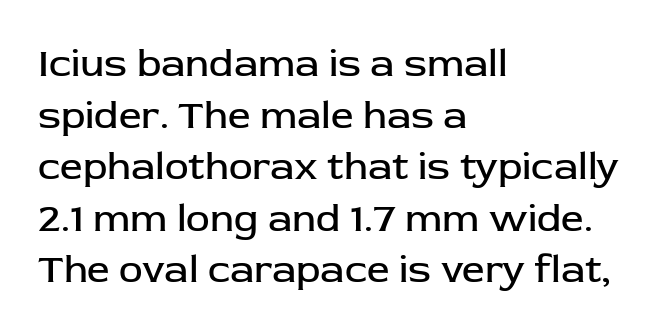
Type style note: lacks serifs. Regular leading. Upright lettering throughout. Which margin do the lines hug? The left one — the right edge is uneven.
